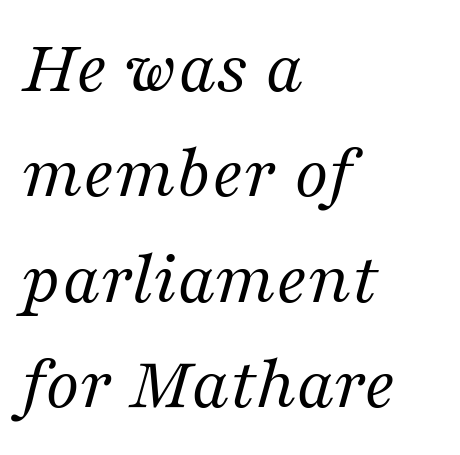
The image shows 77 px regular-weight serif type, italic (leaning right); set left-aligned, normal line spacing (1.37x), normal letter spacing, not underlined; medium stroke contrast and a medium x-height.
